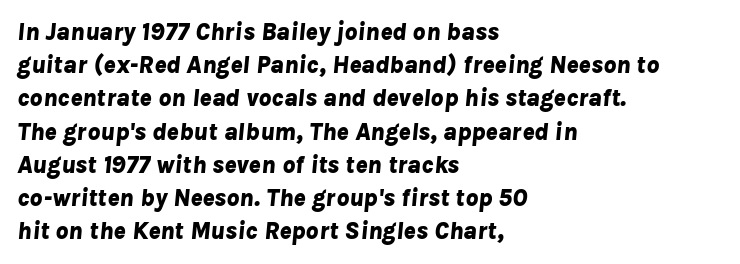
The image shows 25 px bold type, italic (leaning right); set left-aligned, normal line spacing (1.33x), normal letter spacing, not underlined.
